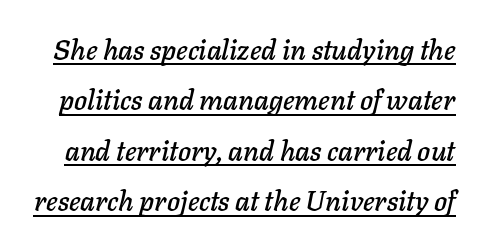
The lettering tilts uniformly, giving the passage an italic look. You could call the tracking neutral — neither tight nor loose. The rendered words wear a rule along their underside. Each letter keeps its own natural width here, so spacing adapts to shape.
